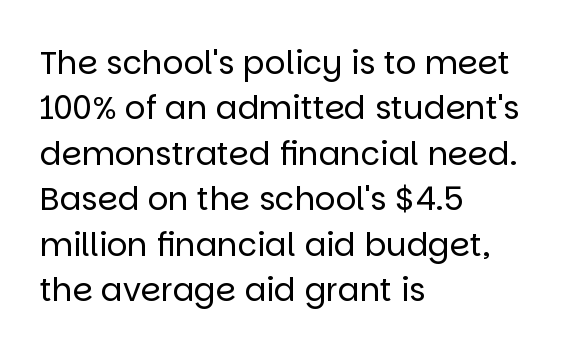
{"serif": "no", "italic": "no", "bold": "no", "weight": "regular", "width": "normal", "stroke_contrast": "low", "x_height": "large", "monospaced": "no", "underline": "no", "align": "left", "line_spacing": "normal", "line_spacing_ratio": 1.42, "letter_spacing": "normal", "letter_spacing_em": 0.0, "glyph_px": 32}
